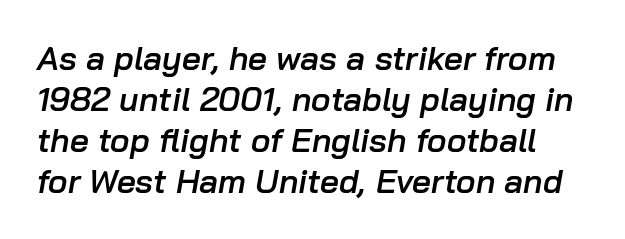
Check under the words: just untouched page. How heavy is the stroke? Medium-heavy — a semibold, shy of bold. The letters sit at their default tracking, neither squeezed nor spread. The letters advance in unequal steps, a hallmark of proportional type. Emphasis-style slanted type is in use.
